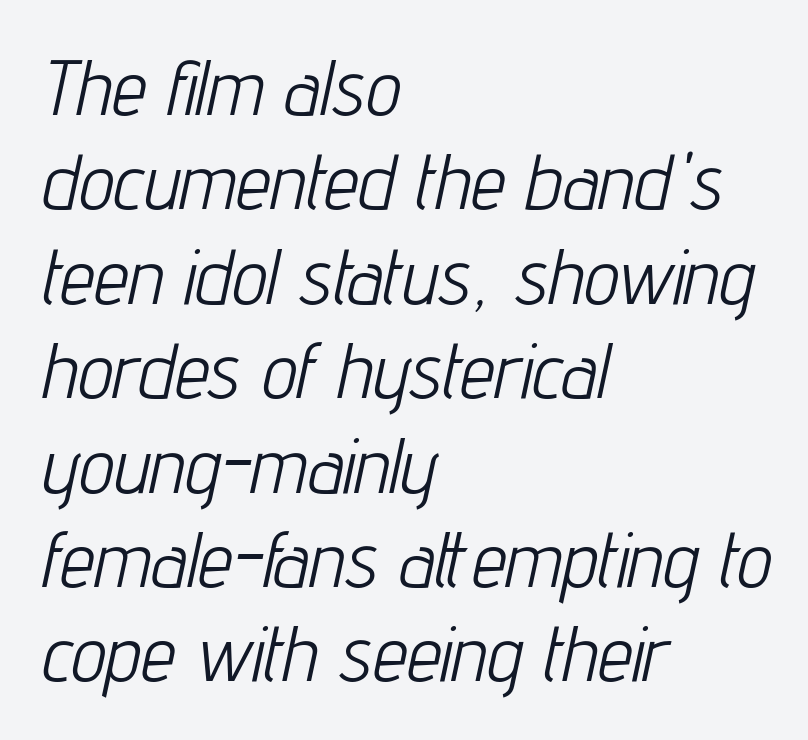
The image shows 78 px light, condensed type, italic (leaning right); set left-aligned, line spacing 1.21x, normal letter spacing, not underlined; low stroke contrast and a medium x-height.
